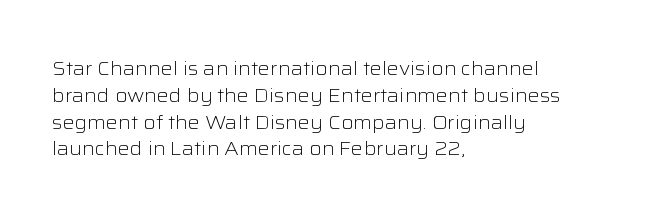
The image shows 20 px text type, upright; set left-aligned, normal line spacing (1.34x), normal letter spacing, not underlined.
